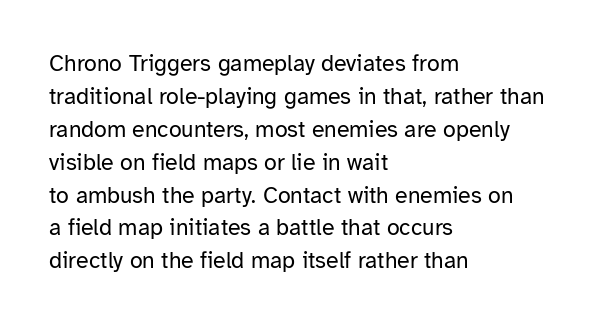
Honestly, the row spacing looks completely unremarkable. Caption: face not bold, strokes unweighted. Posture: vertical. This rendering features lettering with no underline. The setting favours the left margin, as ordinary paragraphs usually do.
